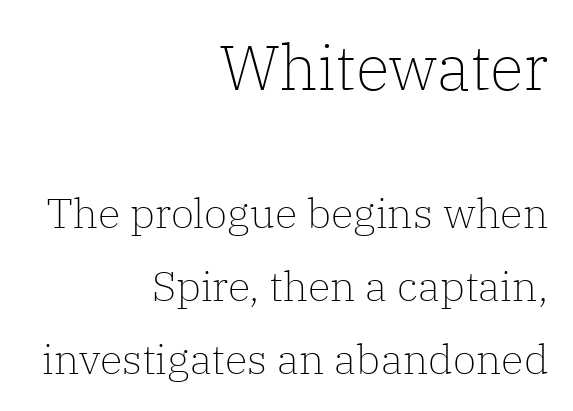
{"serif": "yes", "italic": "no", "bold": "no", "weight": "light", "width": "normal", "stroke_contrast": "low", "x_height": "medium", "monospaced": "no", "underline": "no", "align": "right", "line_spacing_ratio": 1.73, "letter_spacing": "normal", "letter_spacing_em": 0.0, "larger_block": "first", "size_ratio": 1.5, "glyph_px": 63}
